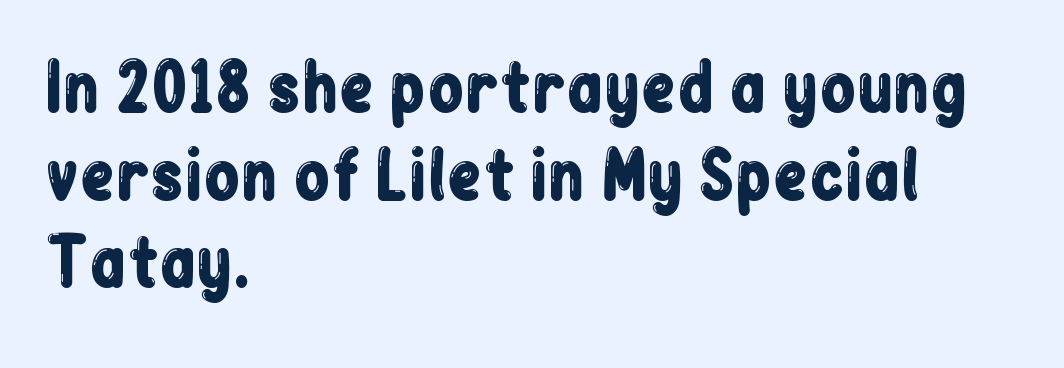
{"serif": "no", "italic": "no", "width": "condensed", "stroke_contrast": "low", "x_height": "medium", "monospaced": "no", "underline": "no", "align": "left", "line_spacing": "normal", "line_spacing_ratio": 1.35, "letter_spacing": "normal", "letter_spacing_em": 0.0, "glyph_px": 65}
